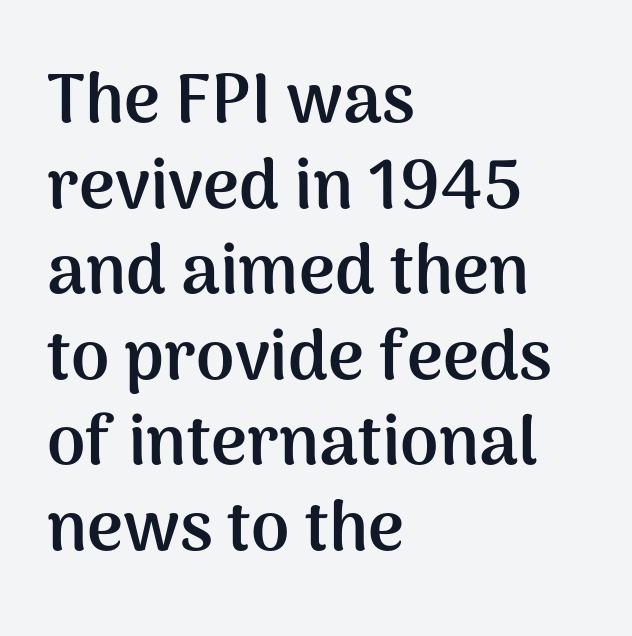
If you drew a ruler down the left edge, every line would touch it. The designer went with a sans here, leaving each stem footless. You could not count columns in this text — the font is proportionally spaced. Anything drawn beneath the words? Only blank space. A dark, heavy texture on the line: the type is bold.
